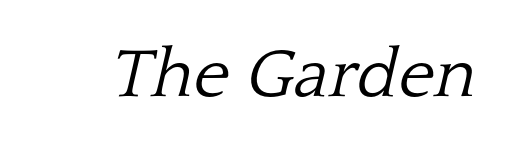
The image shows 69 px light serif type, italic (leaning right); set normal letter spacing, not underlined; low stroke contrast and a medium x-height.
